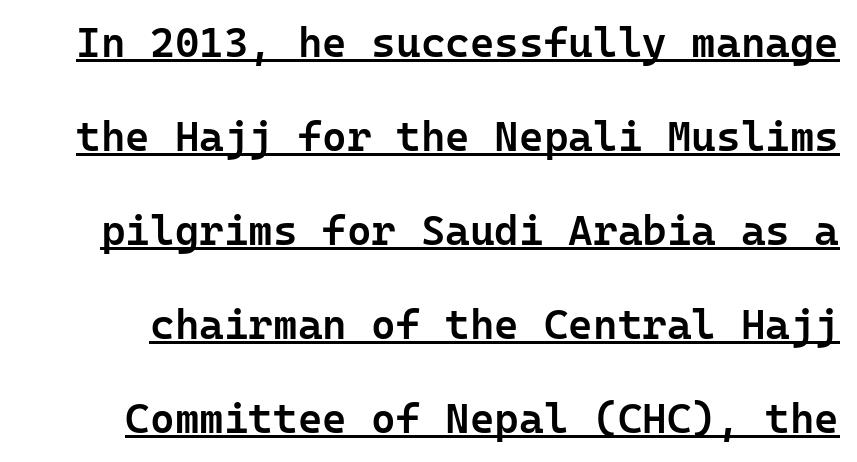
You can see a thin bar hugging the bottom of the glyphs. Reading down the column, the eye jumps a long way to each next line. No extra tracking has been applied to these lines. The type sits square on the baseline with zero lean. Compared with an ordinary text face, these strokes are moderately heavier — a semibold. This is sans-serif lettering, the kind often seen on screens and signage.
